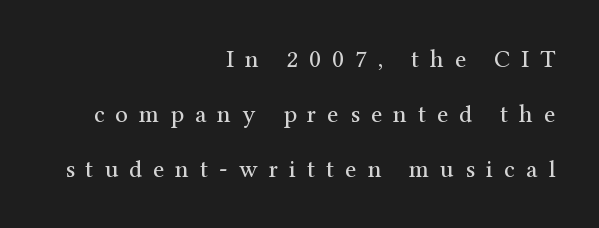
The image shows 25 px text type, upright; set right-aligned, loose line spacing (2.2x), unusually wide letter spacing (+0.44 em), not underlined.
